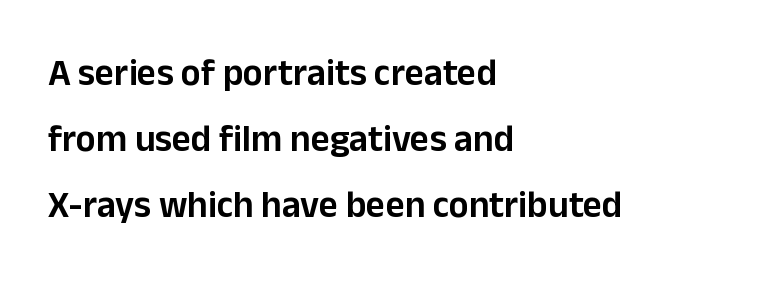
The area under the type is left untouched. In CSS terms this would be text-align: left. The letters advance in unequal steps, a hallmark of proportional type. Nope, no serifs anywhere on these letters. This is the regular roman posture of the typeface. Between one letter and the next there's only the usual sliver of space.
